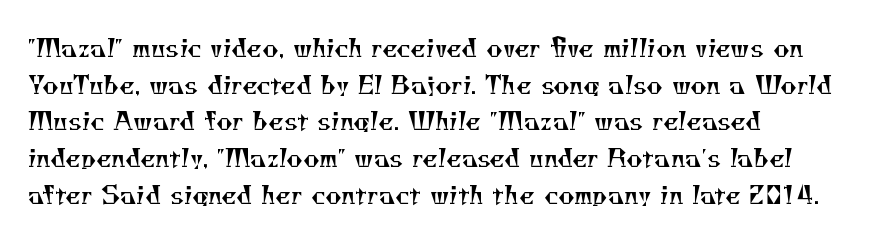
{"bold": "no", "underline": "no", "align": "left", "line_spacing": "normal", "line_spacing_ratio": 1.47, "letter_spacing": "normal", "letter_spacing_em": 0.0, "glyph_px": 25}
